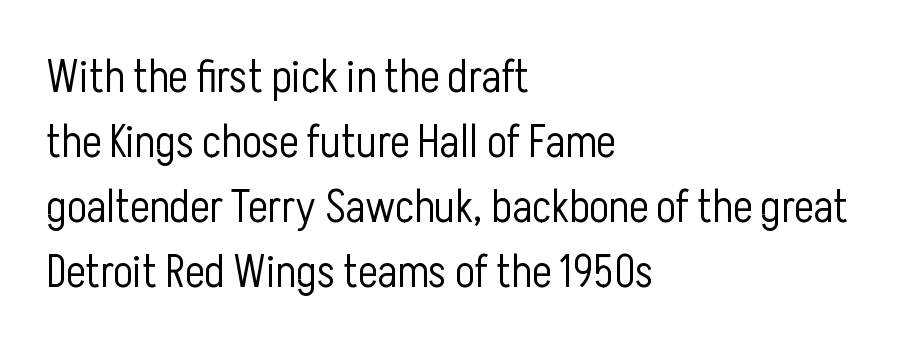
{"serif": "no", "italic": "no", "bold": "no", "weight": "light", "width": "condensed", "stroke_contrast": "low", "x_height": "medium", "monospaced": "no", "underline": "no", "align": "left", "line_spacing": "normal", "line_spacing_ratio": 1.41, "letter_spacing": "normal", "letter_spacing_em": 0.0, "glyph_px": 46}
